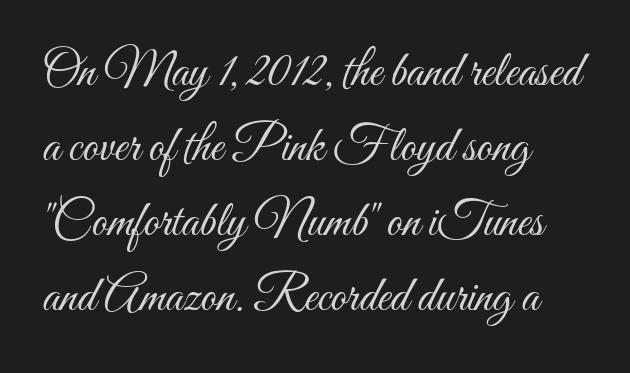
Q: Is the text bold? A: No.
Q: Is the text italic (slanted)? A: Yes.
Q: Is the text underlined? A: No.
Q: How is the paragraph aligned? A: Left-aligned.
Q: Is the spacing between letters normal or unusually wide? A: Normal.
Q: Is the spacing between lines tight, normal or loose? A: Normal.
Q: Width (condensed, normal, or wide)? A: Condensed.
Q: Stroke contrast? A: Medium.
Q: x-height? A: Small.
Q: Monospaced? A: No.
